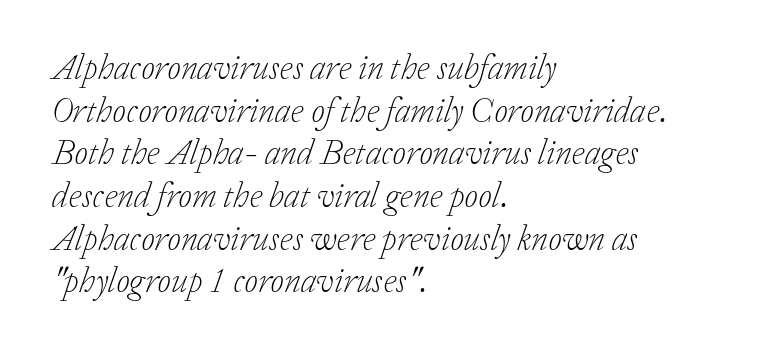
{"serif": "yes", "italic": "yes", "lean": "right", "slant_degrees": 20, "bold": "no", "weight": "light", "width": "normal", "stroke_contrast": "low", "x_height": "medium", "monospaced": "no", "underline": "no", "align": "left", "line_spacing_ratio": 1.22, "letter_spacing": "normal", "letter_spacing_em": 0.0, "glyph_px": 35}
